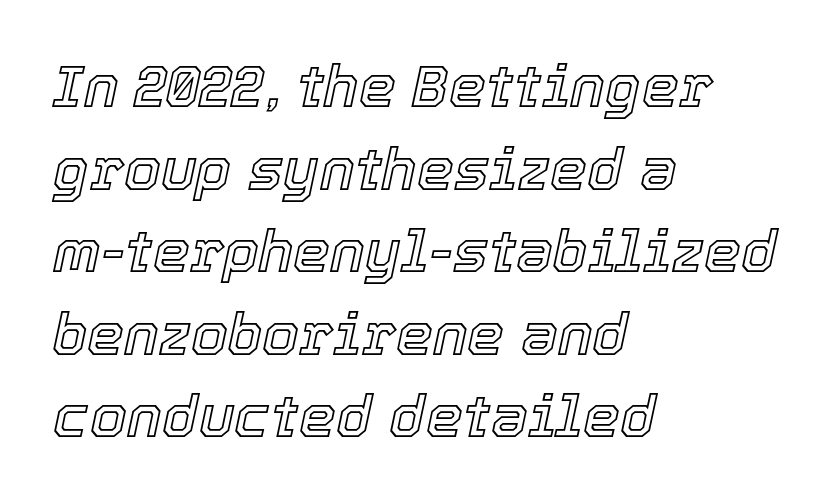
{"italic": "yes", "lean": "right", "slant_degrees": 12, "width": "normal", "x_height": "medium", "monospaced": "no", "underline": "no", "align": "left", "line_spacing": "normal", "line_spacing_ratio": 1.4, "letter_spacing": "normal", "letter_spacing_em": 0.0, "glyph_px": 59}
